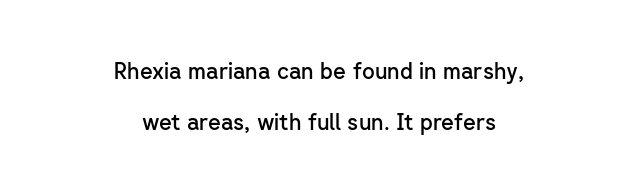
The image shows 22 px text type, upright; set centered, loose line spacing (2.31x), normal letter spacing, not underlined.
